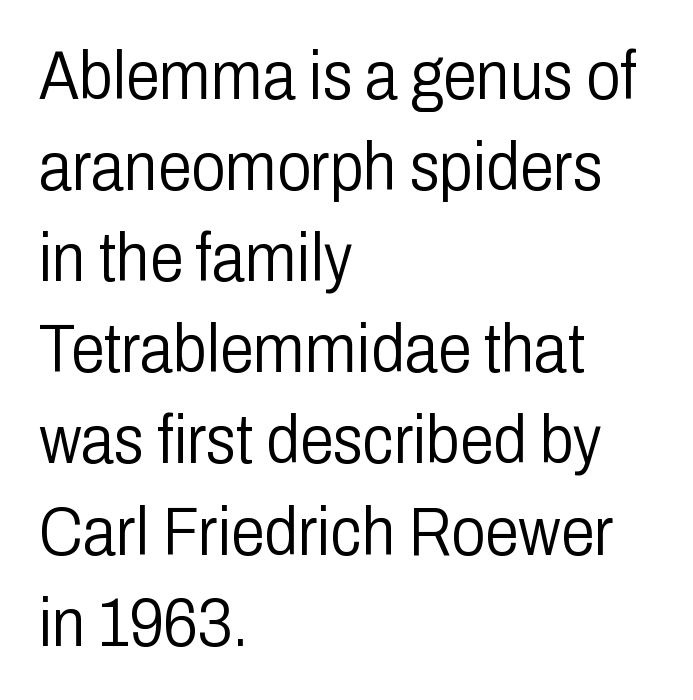
Q: Is the text bold? A: No.
Q: Is the text italic (slanted)? A: No, it is upright.
Q: Is the typeface a serif or a sans-serif typeface? A: Sans-serif.
Q: Is the text underlined? A: No.
Q: How is the paragraph aligned? A: Left-aligned.
Q: Is the spacing between letters normal or unusually wide? A: Normal.
Q: Is the spacing between lines tight, normal or loose? A: Normal.
Q: Width (condensed, normal, or wide)? A: Condensed.
Q: Stroke contrast? A: Low.
Q: x-height? A: Medium.
Q: Monospaced? A: No.
